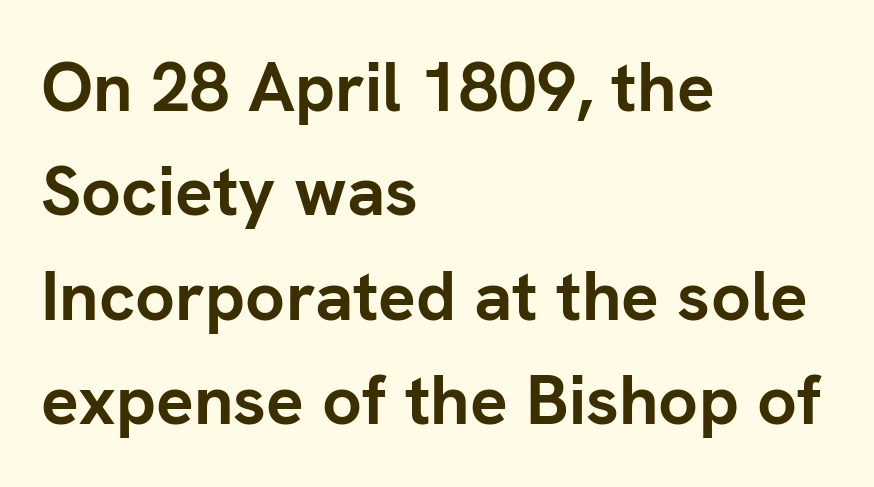
Q: Is the text bold? A: Yes.
Q: Is the text italic (slanted)? A: No, it is upright.
Q: Is the typeface a serif or a sans-serif typeface? A: Sans-serif.
Q: Is the text underlined? A: No.
Q: How is the paragraph aligned? A: Left-aligned.
Q: Is the spacing between letters normal or unusually wide? A: Normal.
Q: Is the spacing between lines tight, normal or loose? A: Normal.
Q: Width (condensed, normal, or wide)? A: Normal.
Q: Stroke contrast? A: Low.
Q: x-height? A: Medium.
Q: Monospaced? A: No.
